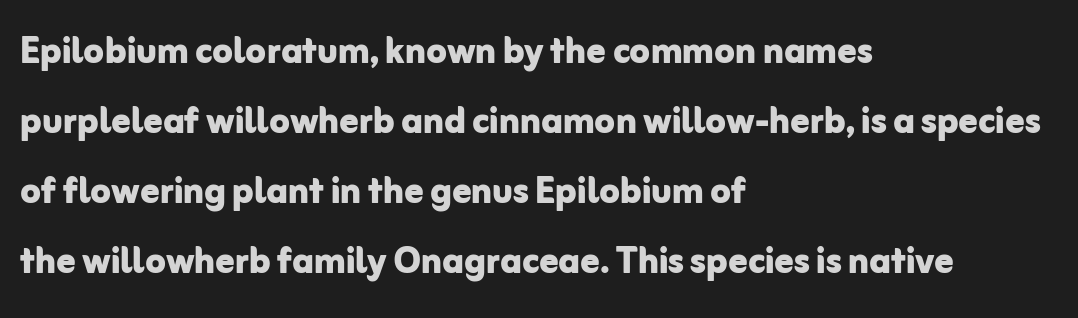
Every row of glyphs begins at an identical x-position on the left. Does the lettering tilt? It doesn't — this is upright. Heft: maximum for text — a bold. Descenders are the only things crossing below the line. Check where the strokes stop: nothing finishes them off — pure sans. Short note: letters normally spaced.
